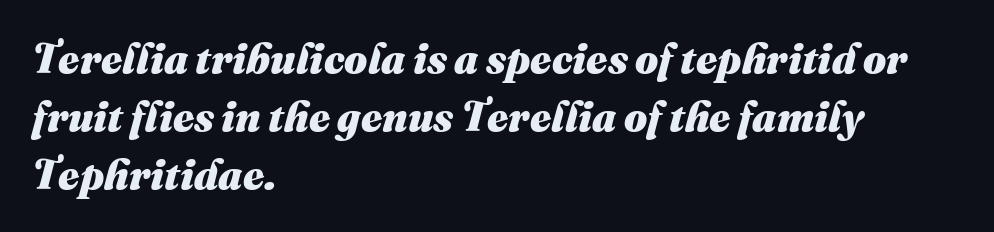
Slanted lettering throughout. The letters sit at their default tracking, neither squeezed nor spread. The letters advance in unequal steps, a hallmark of proportional type. One glance says typical: line gaps are just what's usual. No word sits above an underline.
